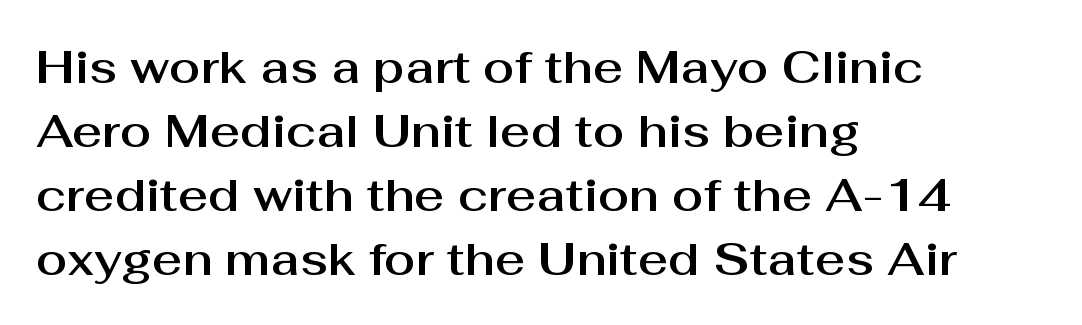
{"serif": "no", "italic": "no", "width": "normal", "stroke_contrast": "medium", "x_height": "medium", "monospaced": "no", "underline": "no", "align": "left", "line_spacing": "normal", "line_spacing_ratio": 1.39, "letter_spacing": "normal", "letter_spacing_em": 0.0, "glyph_px": 46}
